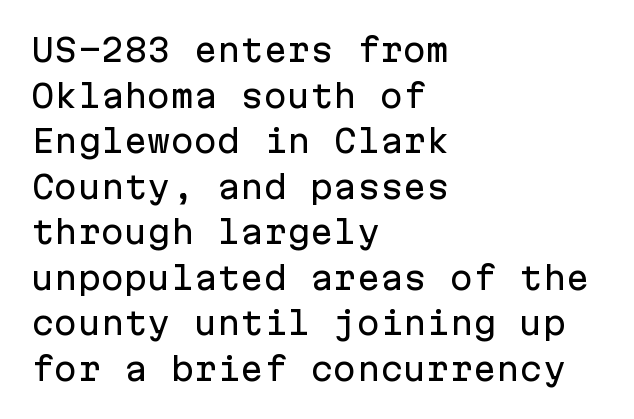
The strip under each line holds only bare page. The setting favours the left margin, as ordinary paragraphs usually do. Reading down the column, the eye jumps a familiar distance to each next line. What kind of face is this? One without serifs — a sans. No extra tracking has been applied to these lines. Every character here occupies the same horizontal width, giving the sample a typewriter-like rhythm.
